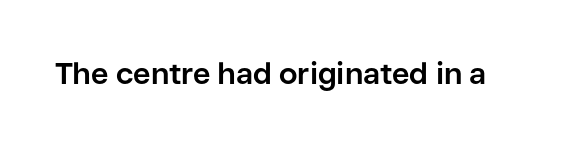
The specimen reads as upright at a glance. In terms of letterform style, serifs are entirely absent. What stands out about the letter spacing? Nothing — it is the standard amount. Chunky letters — that's bold for sure. Proportional: the letters do not fall into vertical columns. Check under the words: just untouched page.
